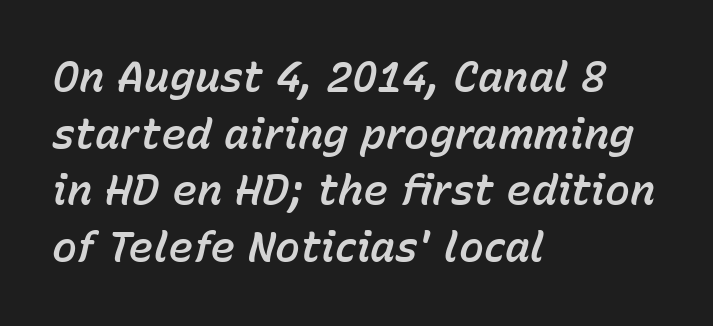
These lines are set flush left with a ragged right edge. This rendering features lettering with no underline. Is this a fixed-width face? No — the glyphs have proportional, varying widths. Every character sits at an angle, as italics do. Vertically, the passage feels balanced, rows spaced as you'd expect.
